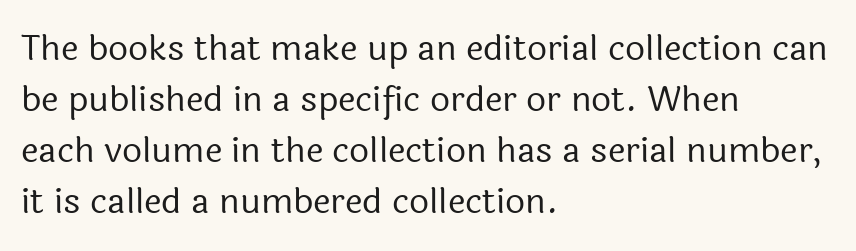
The image shows 35 px regular-weight sans-serif type, upright; set left-aligned, normal line spacing (1.46x), normal letter spacing, not underlined; a medium x-height.
